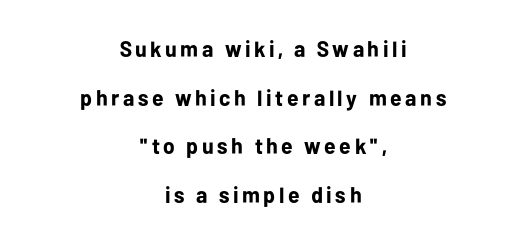
{"italic": "no", "bold": "yes", "underline": "no", "align": "center", "line_spacing": "loose", "line_spacing_ratio": 2.21, "glyph_px": 22}
